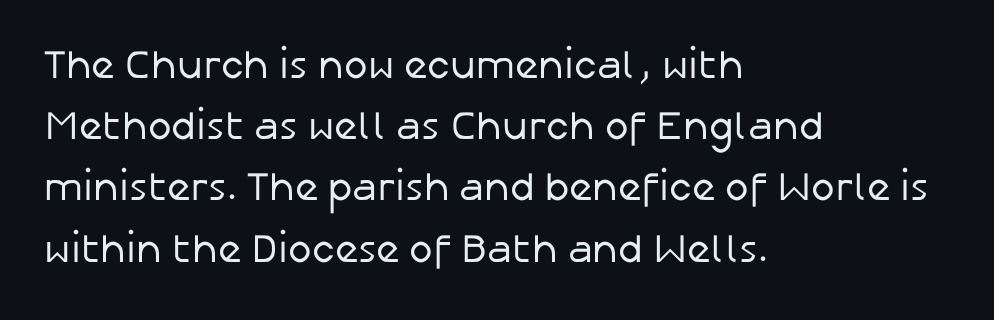
The image shows 40 px regular-weight sans-serif type, upright; set left-aligned, normal line spacing (1.53x), normal letter spacing, not underlined; low stroke contrast and a medium x-height.
